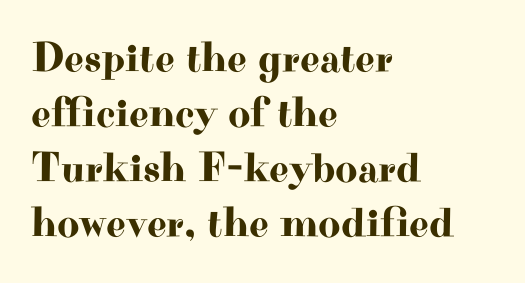
The image shows 43 px wide serif type, upright; set left-aligned, normal line spacing (1.28x), normal letter spacing, not underlined; high stroke contrast and a small x-height.
